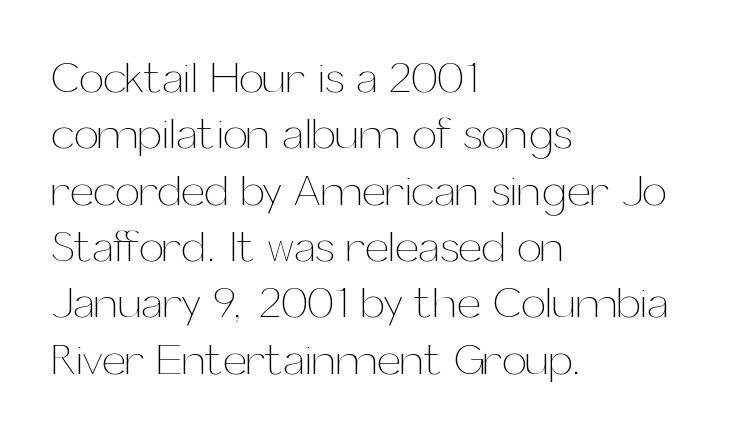
The lines sit at an ordinary, default distance from one another. Visually the block forms a straight wall on the left and a jagged coastline on the right. Tall strokes in this sample are plumb rather than angled. The characters are drawn with everyday or finer stroke widths.
